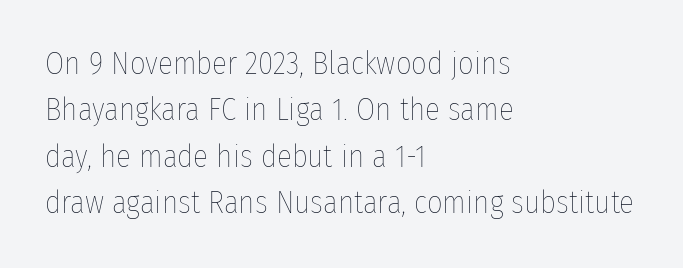
The image shows 31 px thin, condensed type, upright; set left-aligned, normal line spacing (1.5x), normal letter spacing, not underlined; low stroke contrast and a medium x-height.
